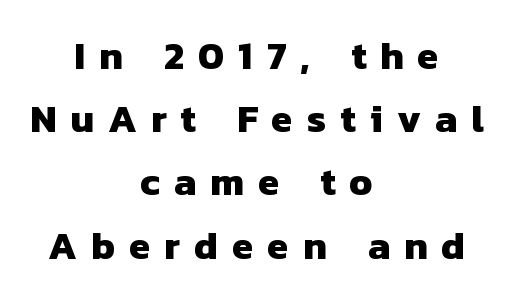
Q: Is the text bold? A: Yes.
Q: Is the typeface a serif or a sans-serif typeface? A: Sans-serif.
Q: Is the text underlined? A: No.
Q: How is the paragraph aligned? A: Centered.
Q: Is the spacing between letters normal or unusually wide? A: Unusually wide.
Q: Is the spacing between lines tight, normal or loose? A: Normal.
Q: Width (condensed, normal, or wide)? A: Normal.
Q: Stroke contrast? A: Low.
Q: x-height? A: Medium.
Q: Monospaced? A: No.
